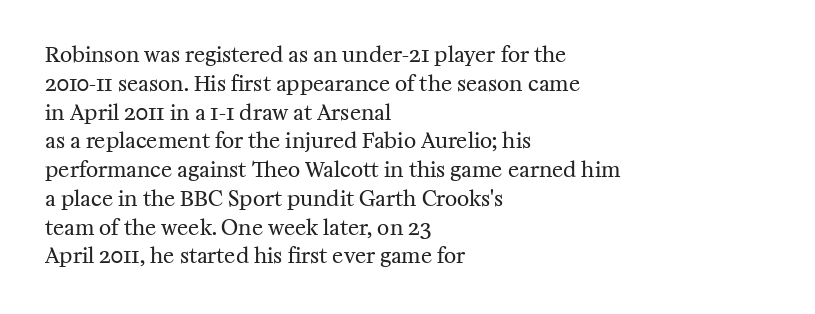
{"italic": "no", "bold": "no", "underline": "no", "align": "left", "line_spacing": "normal", "line_spacing_ratio": 1.37, "letter_spacing": "normal", "letter_spacing_em": 0.0, "glyph_px": 21}
